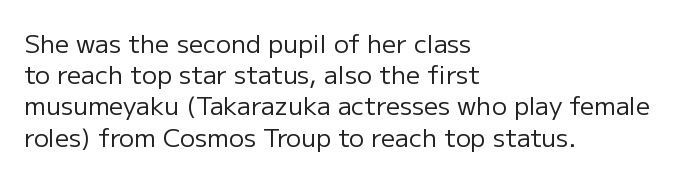
Q: Is the text bold? A: No.
Q: Is the text italic (slanted)? A: No, it is upright.
Q: Is the text underlined? A: No.
Q: How is the paragraph aligned? A: Left-aligned.
Q: Is the spacing between letters normal or unusually wide? A: Normal.
Q: Is the spacing between lines tight, normal or loose? A: Normal.
